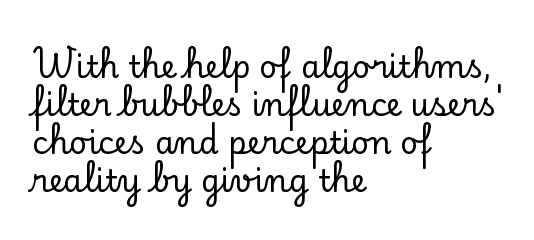
The image shows 31 px serif type, upright; set left-aligned, line spacing 1.23x, normal letter spacing, not underlined; low stroke contrast and a small x-height.
